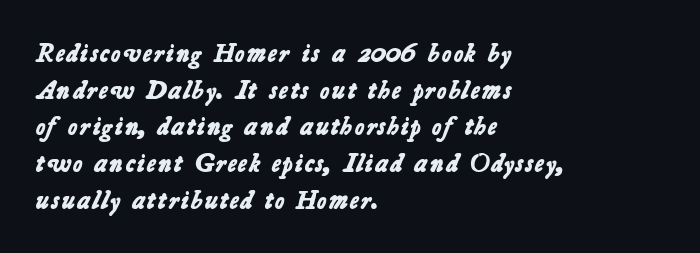
Quick note: interline space is typical. This rendering leaves character spacing at its baseline value. The characters look thick and weighty, a clear bold. The foot of each line stays bare and open. This sample is left-justified, so line endings fall wherever the words run out.
